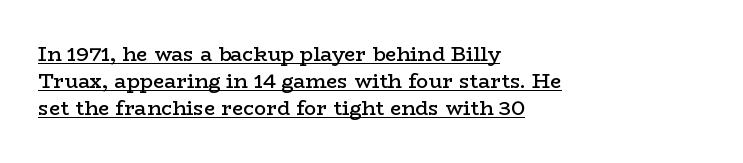
The typography opts for an upright posture over an oblique one. The lettering is marked with a stroke running underneath it. Leftover space on each line is placed entirely after the last word. Typesetter's note: demi weight, one step under bold.
